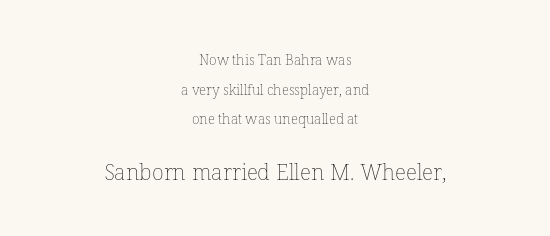
The image shows 22 px text type, upright; set centered, loose line spacing (2.12x), normal letter spacing, not underlined; the second (bottom) block is 1.57x larger.
